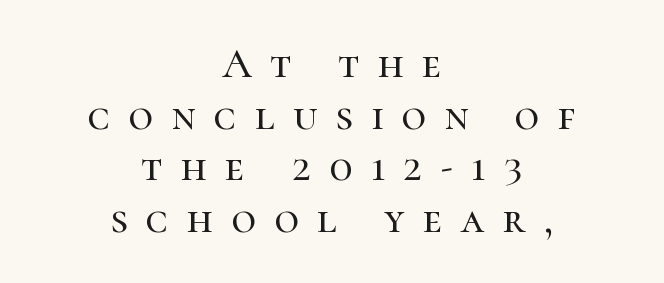
Q: Is the text italic (slanted)? A: No, it is upright.
Q: Is the typeface a serif or a sans-serif typeface? A: Serif.
Q: Is the text underlined? A: No.
Q: How is the paragraph aligned? A: Centered.
Q: Is the spacing between letters normal or unusually wide? A: Unusually wide.
Q: Width (condensed, normal, or wide)? A: Normal.
Q: Stroke contrast? A: High.
Q: x-height? A: Medium.
Q: Monospaced? A: No.
